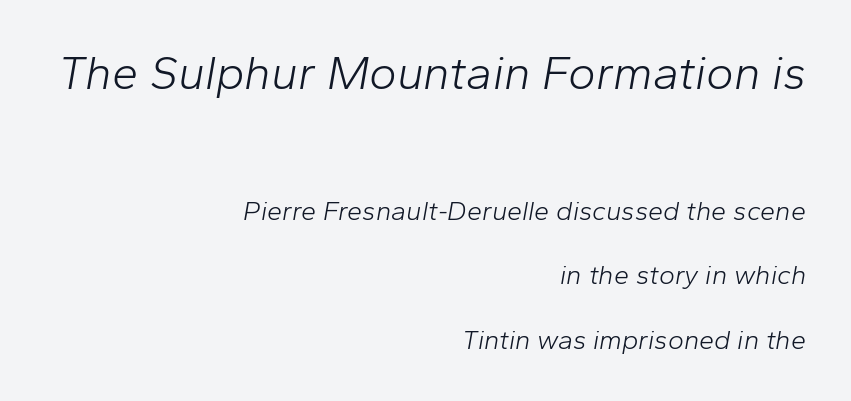
Q: Is the text bold? A: No.
Q: Is the text italic (slanted)? A: Yes, it leans right by about 10 degrees.
Q: Is the text underlined? A: No.
Q: How is the paragraph aligned? A: Right-aligned.
Q: Is the spacing between letters normal or unusually wide? A: Normal.
Q: Is the spacing between lines tight, normal or loose? A: Loose.
Q: Which block of text is set in a larger size, the first (top) or the second (bottom)? A: The first (top) one.
Q: Width (condensed, normal, or wide)? A: Normal.
Q: Stroke contrast? A: Low.
Q: x-height? A: Medium.
Q: Monospaced? A: No.
